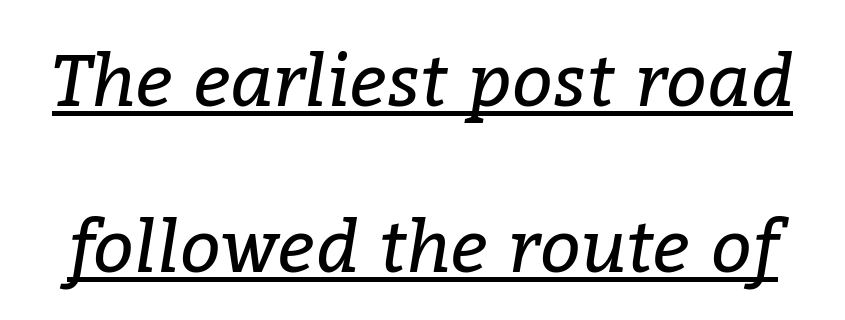
Q: Is the text bold? A: No.
Q: Is the text italic (slanted)? A: Yes, it leans right by about 9 degrees.
Q: Is the typeface a serif or a sans-serif typeface? A: Serif.
Q: Is the text underlined? A: Yes.
Q: Is the spacing between letters normal or unusually wide? A: Normal.
Q: Is the spacing between lines tight, normal or loose? A: Loose.
Q: Width (condensed, normal, or wide)? A: Normal.
Q: Stroke contrast? A: Low.
Q: x-height? A: Medium.
Q: Monospaced? A: No.
